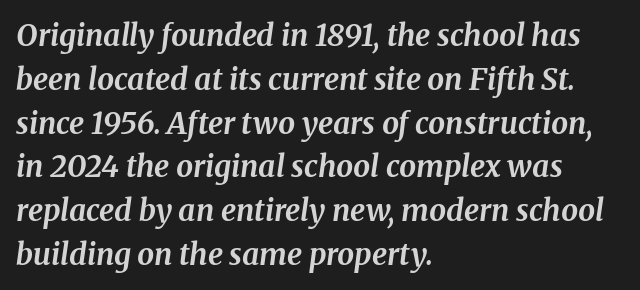
The image shows 30 px bold serif type, italic (leaning right); set left-aligned, normal line spacing (1.46x), normal letter spacing, not underlined; medium stroke contrast and a medium x-height.
